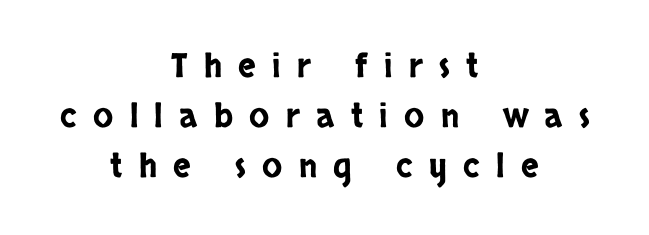
The image shows 33 px condensed sans-serif type, upright; set centered, normal line spacing (1.52x), unusually wide letter spacing (+0.5 em), not underlined; low stroke contrast and a large x-height.
